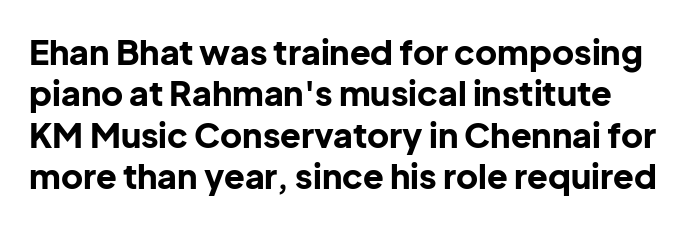
The image shows 34 px bold sans-serif type, upright; set line spacing 1.22x, normal letter spacing, not underlined; low stroke contrast and a medium x-height.
